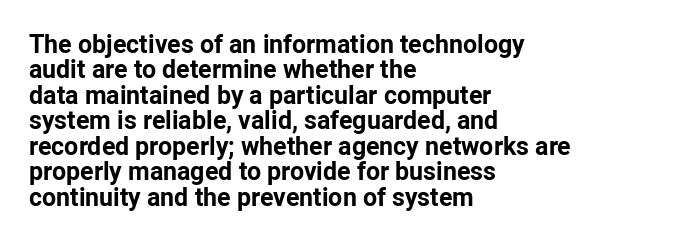
Q: Is the text bold? A: Yes.
Q: Is the text italic (slanted)? A: No, it is upright.
Q: Is the text underlined? A: No.
Q: How is the paragraph aligned? A: Left-aligned.
Q: Is the spacing between letters normal or unusually wide? A: Normal.
Q: Is the spacing between lines tight, normal or loose? A: Tight.
